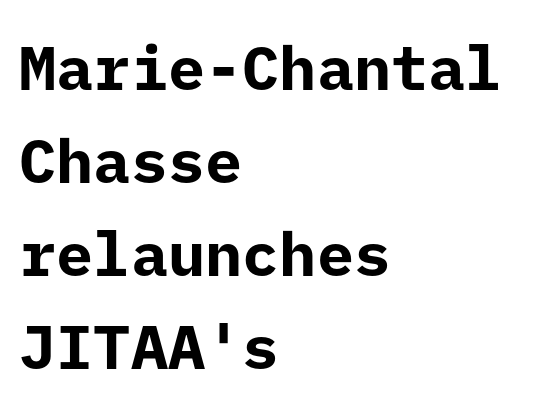
Q: Is the text bold? A: Yes.
Q: Is the text italic (slanted)? A: No, it is upright.
Q: Is the typeface a serif or a sans-serif typeface? A: Sans-serif.
Q: Is the text underlined? A: No.
Q: How is the paragraph aligned? A: Left-aligned.
Q: Is the spacing between letters normal or unusually wide? A: Normal.
Q: Is the spacing between lines tight, normal or loose? A: Normal.
Q: Width (condensed, normal, or wide)? A: Normal.
Q: Stroke contrast? A: Low.
Q: x-height? A: Medium.
